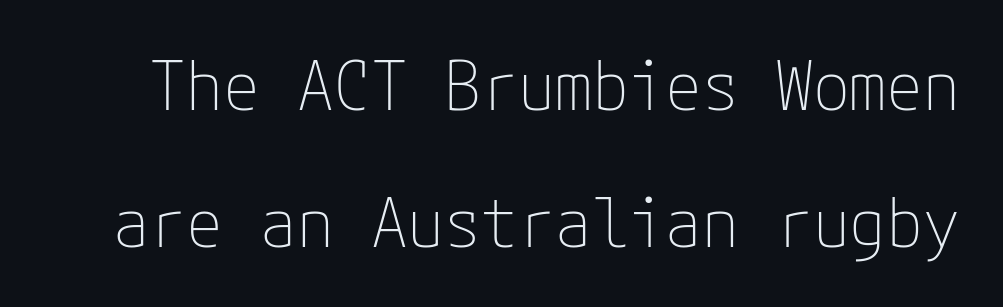
{"serif": "no", "italic": "no", "bold": "no", "weight": "thin", "width": "normal", "stroke_contrast": "low", "x_height": "medium", "underline": "no", "line_spacing": "loose", "line_spacing_ratio": 2.05, "letter_spacing": "normal", "letter_spacing_em": 0.0, "glyph_px": 67}
